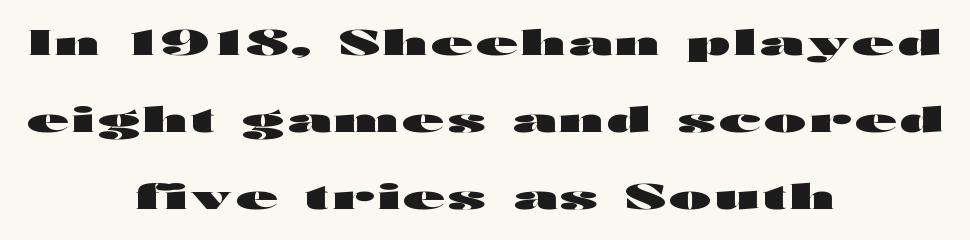
The image shows 34 px heavy, wide sans-serif type, upright; set centered, loose line spacing (2.27x), not underlined; high stroke contrast and a medium x-height.
